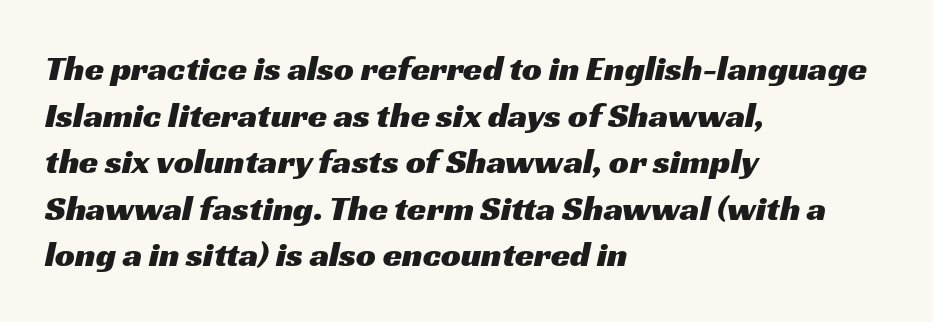
The image shows 35 px wide sans-serif type; set left-aligned, normal line spacing (1.33x), normal letter spacing, not underlined; medium stroke contrast and a medium x-height.
